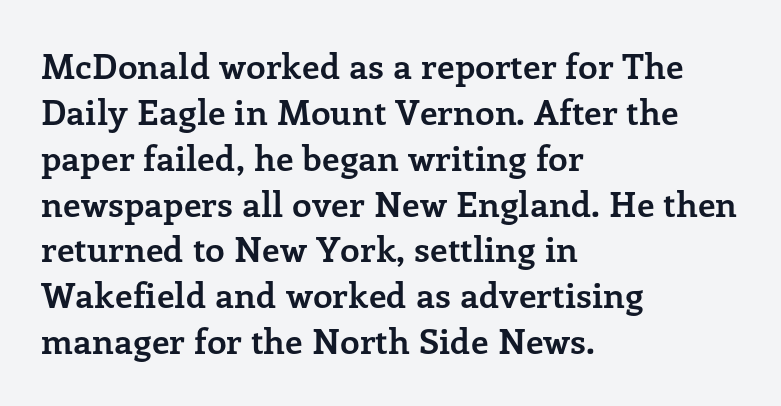
Q: Is the text bold? A: Yes.
Q: Is the text italic (slanted)? A: No, it is upright.
Q: Is the typeface a serif or a sans-serif typeface? A: Serif.
Q: Is the text underlined? A: No.
Q: How is the paragraph aligned? A: Left-aligned.
Q: Is the spacing between letters normal or unusually wide? A: Normal.
Q: Is the spacing between lines tight, normal or loose? A: Normal.
Q: Width (condensed, normal, or wide)? A: Normal.
Q: Stroke contrast? A: Low.
Q: x-height? A: Medium.
Q: Monospaced? A: No.
